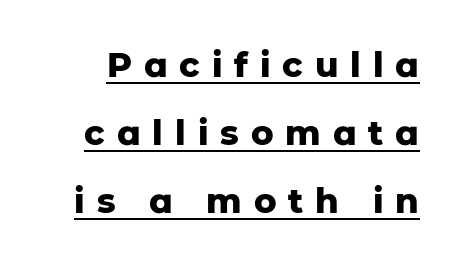
Italic: no, the glyphs are upright roman. The sample's only ornament is a line tracing under the words. These lines carry a lot of weight — the face is fully bold. Someone cranked the tracking dial way up on this one. Do the characters align in a grid? No, the font is proportional.
